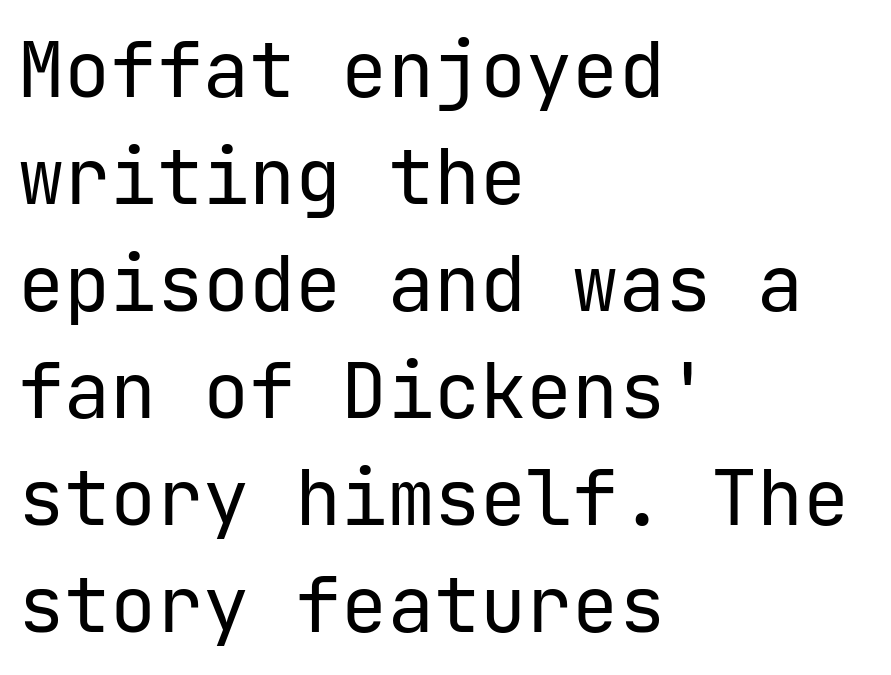
{"serif": "no", "italic": "no", "bold": "no", "weight": "regular", "width": "normal", "stroke_contrast": "low", "x_height": "medium", "underline": "no", "align": "left", "line_spacing": "normal", "line_spacing_ratio": 1.39, "letter_spacing": "normal", "letter_spacing_em": 0.0, "glyph_px": 77}
